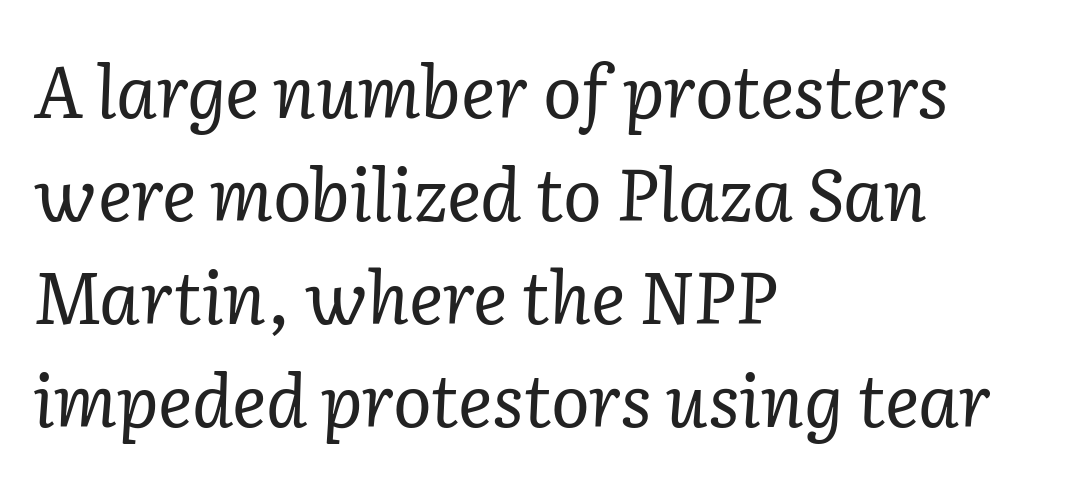
Q: Is the text bold? A: No.
Q: Is the text italic (slanted)? A: Yes, it leans right by about 2 degrees.
Q: Is the typeface a serif or a sans-serif typeface? A: Serif.
Q: Is the text underlined? A: No.
Q: How is the paragraph aligned? A: Left-aligned.
Q: Is the spacing between letters normal or unusually wide? A: Normal.
Q: Is the spacing between lines tight, normal or loose? A: Normal.
Q: Width (condensed, normal, or wide)? A: Normal.
Q: Stroke contrast? A: Low.
Q: x-height? A: Medium.
Q: Monospaced? A: No.
